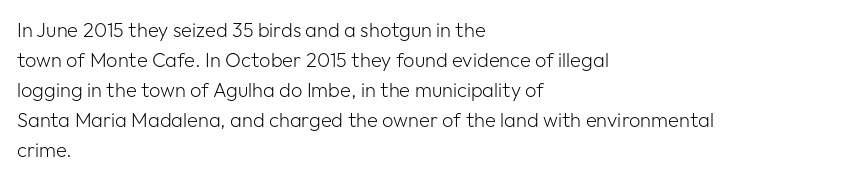
{"italic": "no", "bold": "no", "underline": "no", "align": "left", "line_spacing": "normal", "line_spacing_ratio": 1.5, "letter_spacing": "normal", "letter_spacing_em": 0.0, "glyph_px": 20}
